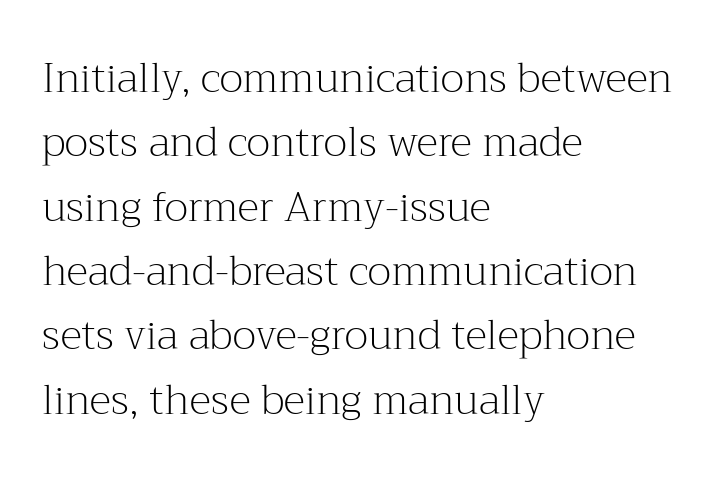
{"serif": "yes", "italic": "no", "bold": "no", "weight": "light", "width": "normal", "stroke_contrast": "medium", "x_height": "medium", "monospaced": "no", "underline": "no", "align": "left", "line_spacing": "normal", "line_spacing_ratio": 1.57, "letter_spacing": "normal", "letter_spacing_em": 0.0, "glyph_px": 41}
